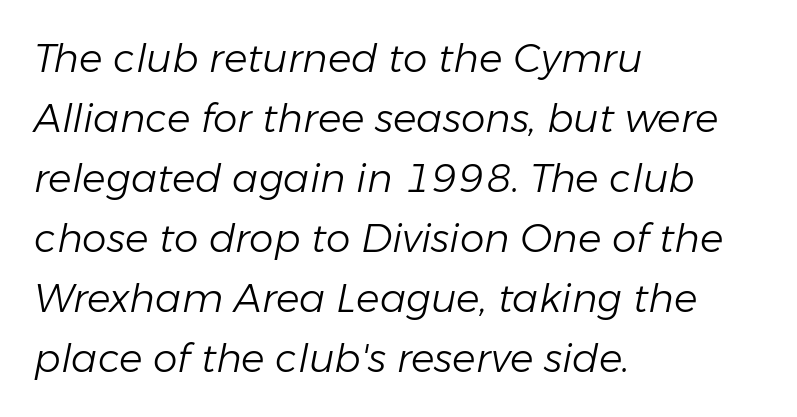
{"italic": "yes", "lean": "right", "slant_degrees": 11, "bold": "no", "weight": "light", "width": "normal", "stroke_contrast": "low", "x_height": "medium", "monospaced": "no", "underline": "no", "align": "left", "line_spacing": "normal", "line_spacing_ratio": 1.54, "letter_spacing": "normal", "letter_spacing_em": 0.0, "glyph_px": 39}
